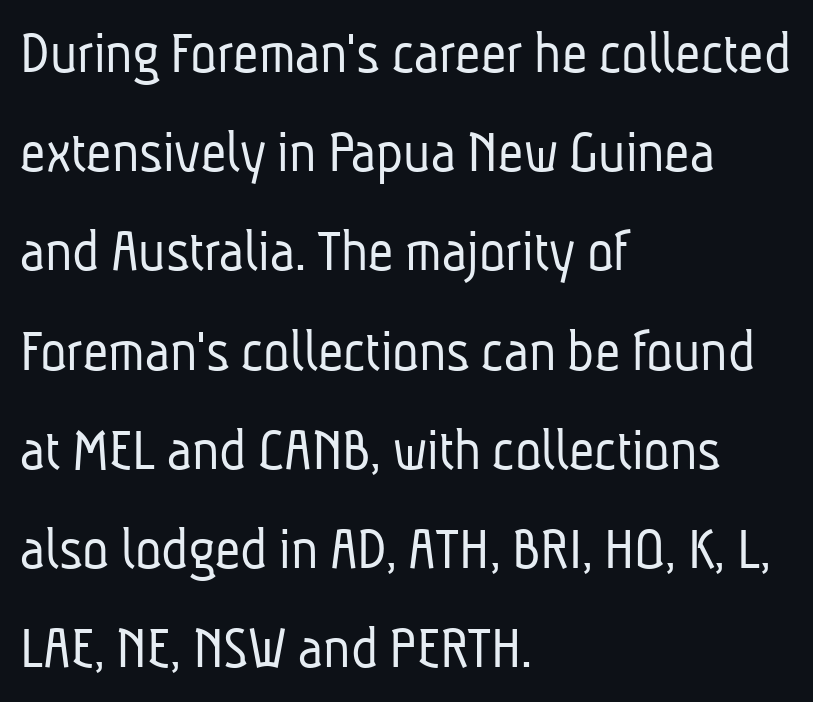
Q: Is the text bold? A: No.
Q: Is the typeface a serif or a sans-serif typeface? A: Sans-serif.
Q: Is the text underlined? A: No.
Q: How is the paragraph aligned? A: Left-aligned.
Q: Is the spacing between letters normal or unusually wide? A: Normal.
Q: Is the spacing between lines tight, normal or loose? A: Normal.
Q: Width (condensed, normal, or wide)? A: Condensed.
Q: Stroke contrast? A: Low.
Q: x-height? A: Medium.
Q: Monospaced? A: No.
